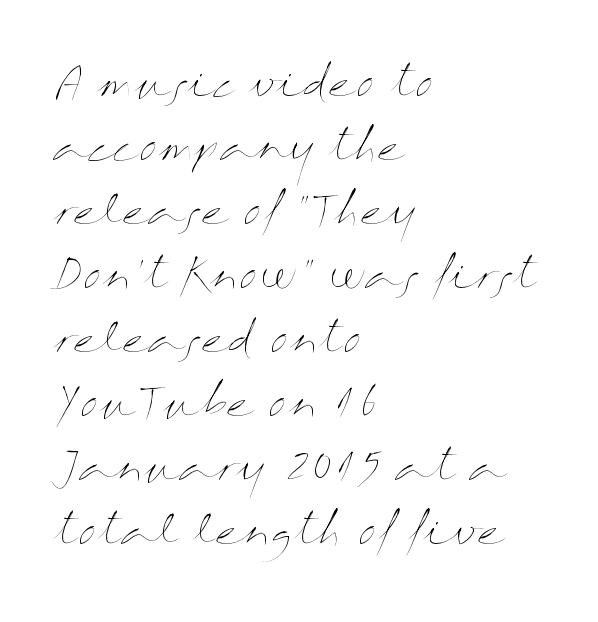
Q: Is the text bold? A: No.
Q: Is the text italic (slanted)? A: Yes.
Q: Is the text underlined? A: No.
Q: How is the paragraph aligned? A: Left-aligned.
Q: Is the spacing between letters normal or unusually wide? A: Normal.
Q: Is the spacing between lines tight, normal or loose? A: Normal.
Q: Width (condensed, normal, or wide)? A: Wide.
Q: Stroke contrast? A: Medium.
Q: x-height? A: Medium.
Q: Monospaced? A: No.
